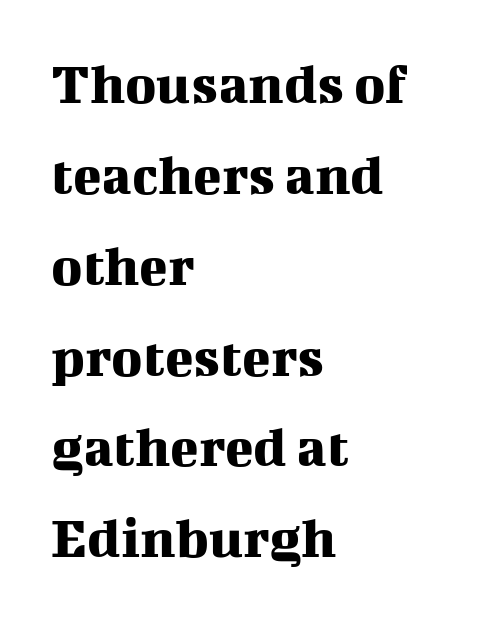
The image shows 59 px serif type, upright; set left-aligned, normal line spacing (1.54x), normal letter spacing, not underlined; medium stroke contrast and a medium x-height.
